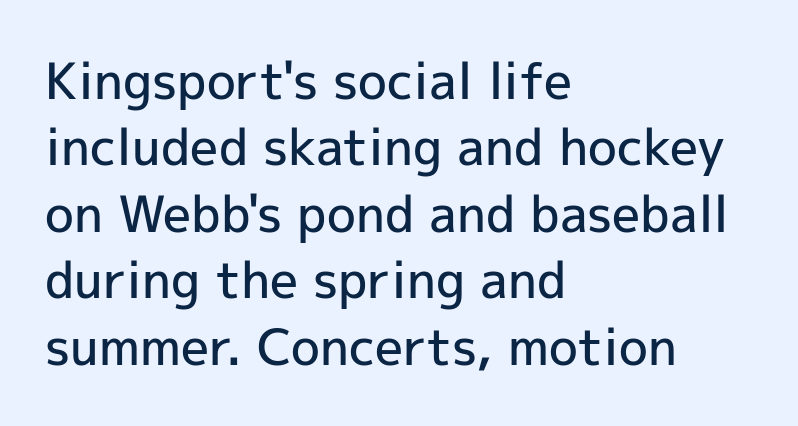
The image shows 50 px semibold sans-serif type, upright; set left-aligned, normal line spacing (1.33x), normal letter spacing, not underlined; a medium x-height.
